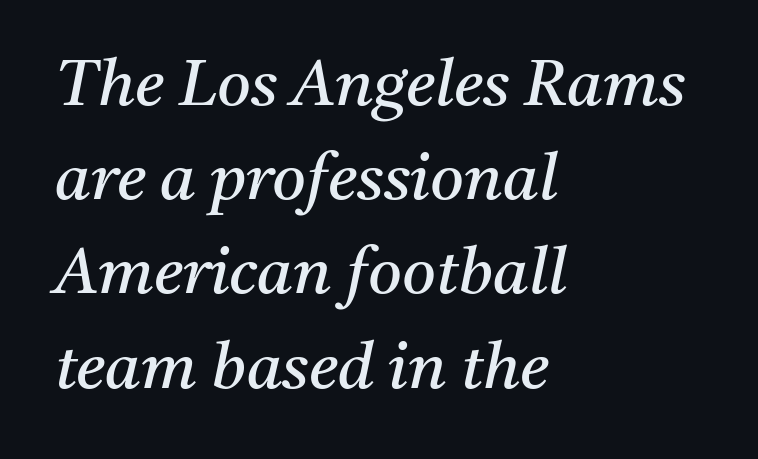
{"serif": "yes", "italic": "yes", "lean": "right", "slant_degrees": 11, "bold": "no", "weight": "regular", "width": "normal", "stroke_contrast": "medium", "x_height": "medium", "monospaced": "no", "underline": "no", "align": "left", "line_spacing": "normal", "line_spacing_ratio": 1.45, "letter_spacing": "normal", "letter_spacing_em": 0.0, "glyph_px": 65}
